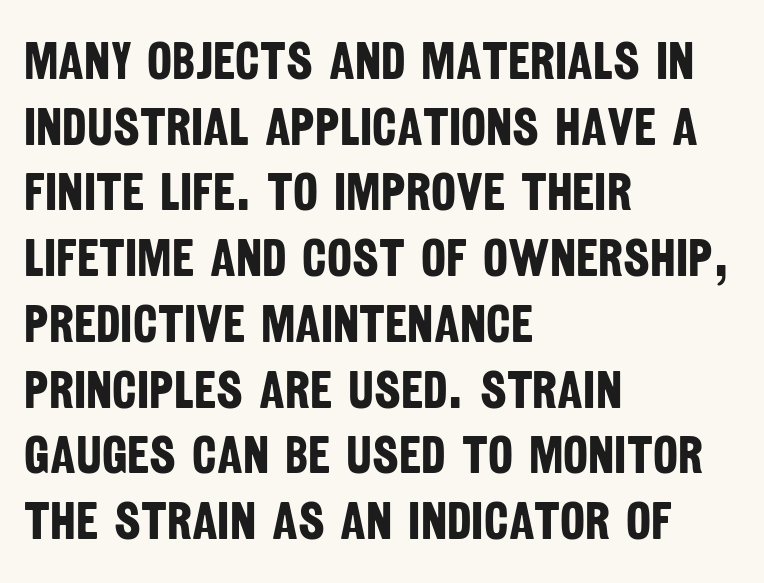
The image shows 53 px bold, condensed sans-serif type; set left-aligned, line spacing 1.24x, normal letter spacing, not underlined; low stroke contrast and a large x-height.
